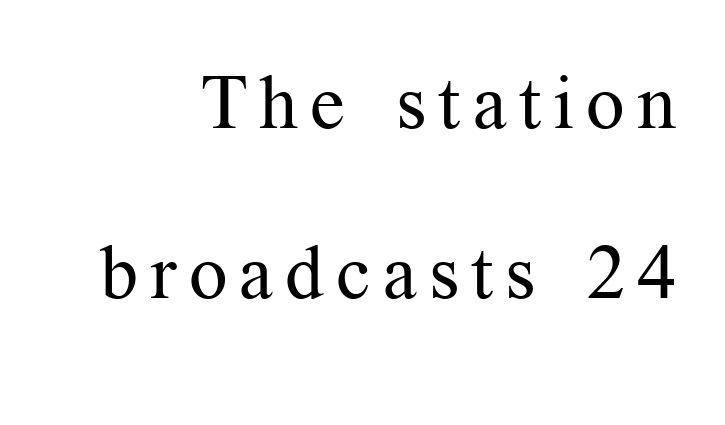
The typeface chosen for these lines features serifs. Upright lettering throughout. Regarding leading, the lines here are spaced well apart. The face used here is proportionally spaced, like ordinary book or web type. Visually the block forms a straight wall on the right and a jagged coastline on the left. Bare-footed words on every line.
